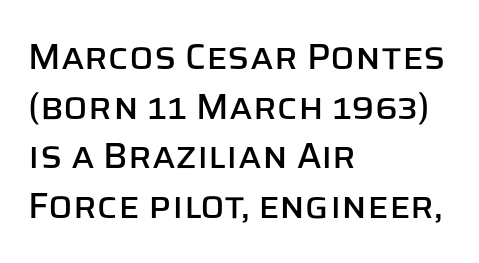
This rendering uses left alignment, leaving the right contour irregular. The type is set solid horizontally, with unmodified tracking. The type sits square on the baseline with zero lean. The rendering uses a moderate line-height, typical for paragraphs. Just letters on the line, the space beneath them empty. Examine the stroke ends and you'll find no serifs.
